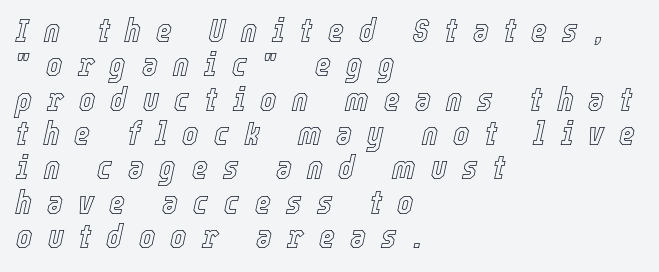
Teacher's note: observe the even left margin — that is flush-left alignment. Display-style spreading of the glyphs; the letterfit is very open. Is there much room between lines? No — they nearly touch. The specimen omits any rule beneath the text block's lines. Characters are canted at an angle relative to the baseline's perpendicular. Looks like regular typesetting: each glyph gets only the width it needs.
